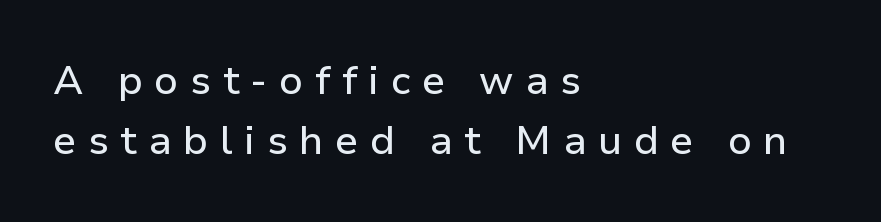
The image shows 40 px sans-serif type, upright; set left-aligned, normal line spacing (1.49x), unusually wide letter spacing (+0.29 em), not underlined; low stroke contrast and a medium x-height.
